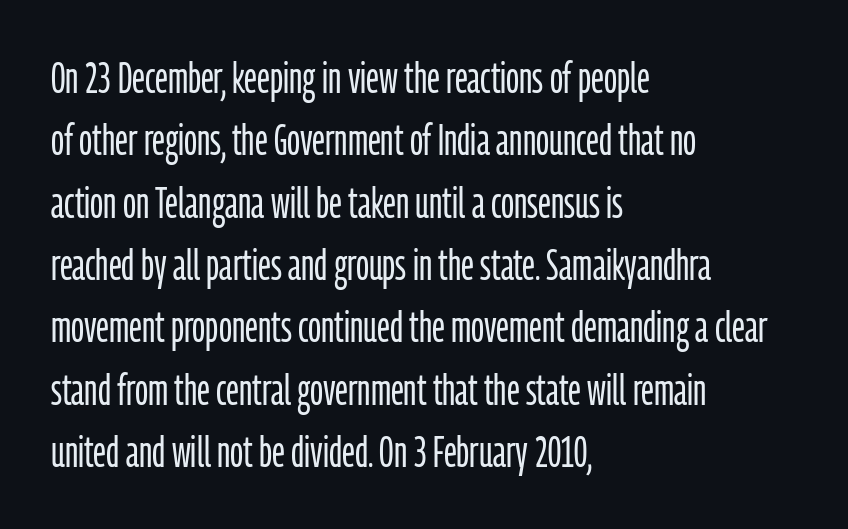
The image shows 43 px light, condensed sans-serif type, upright; set left-aligned, normal line spacing (1.45x), normal letter spacing, not underlined; low stroke contrast and a medium x-height.
